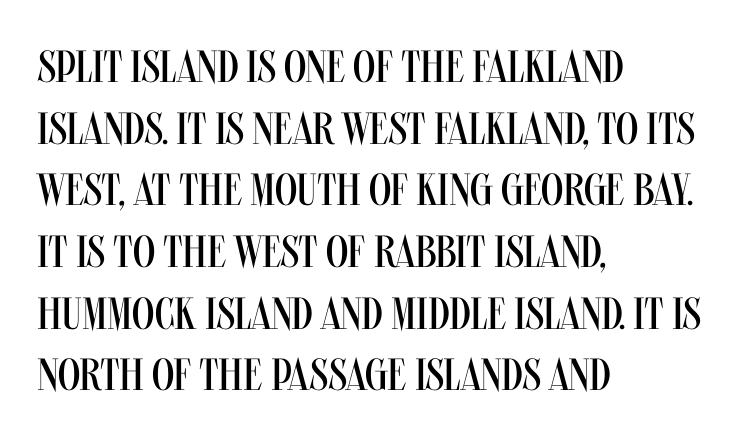
Tall strokes in this sample are plumb rather than angled. If you measured baseline to baseline, you'd find a middling distance. Type without underlining. The typesetting does not lean heavy: it is not bold.
